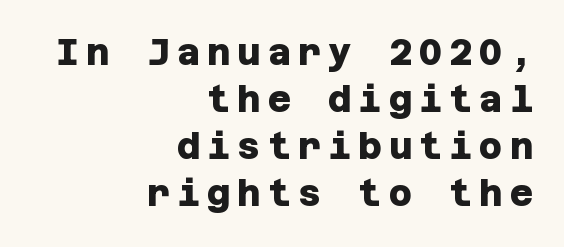
Q: Is the text bold? A: Yes.
Q: Is the typeface a serif or a sans-serif typeface? A: Sans-serif.
Q: Is the text underlined? A: No.
Q: How is the paragraph aligned? A: Right-aligned.
Q: Is the spacing between lines tight, normal or loose? A: Normal.
Q: Width (condensed, normal, or wide)? A: Normal.
Q: Stroke contrast? A: Low.
Q: x-height? A: Large.
